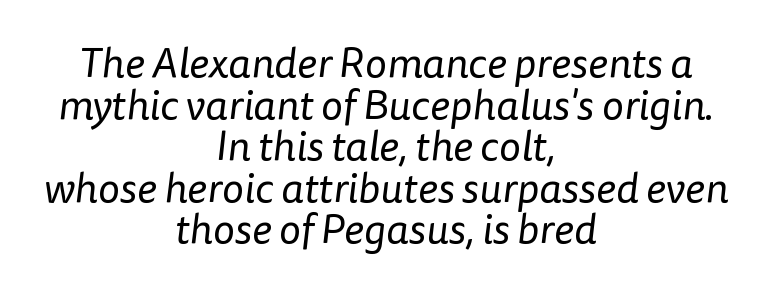
{"serif": "no", "bold": "no", "weight": "regular", "width": "normal", "stroke_contrast": "low", "x_height": "medium", "monospaced": "no", "underline": "no", "align": "center", "line_spacing": "tight", "line_spacing_ratio": 0.99, "letter_spacing": "normal", "letter_spacing_em": 0.0, "glyph_px": 42}
